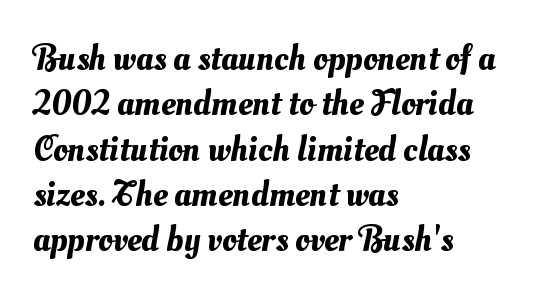
The image shows 36 px text type; set left-aligned, normal line spacing (1.26x), normal letter spacing, not underlined; medium stroke contrast and a small x-height.
